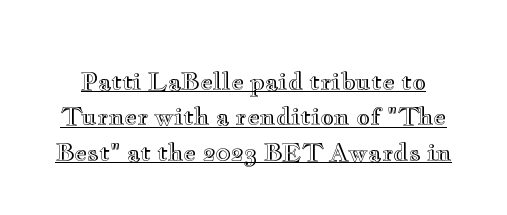
{"italic": "no", "underline": "yes", "line_spacing": "normal", "line_spacing_ratio": 1.47, "letter_spacing": "normal", "letter_spacing_em": 0.0, "glyph_px": 24}
